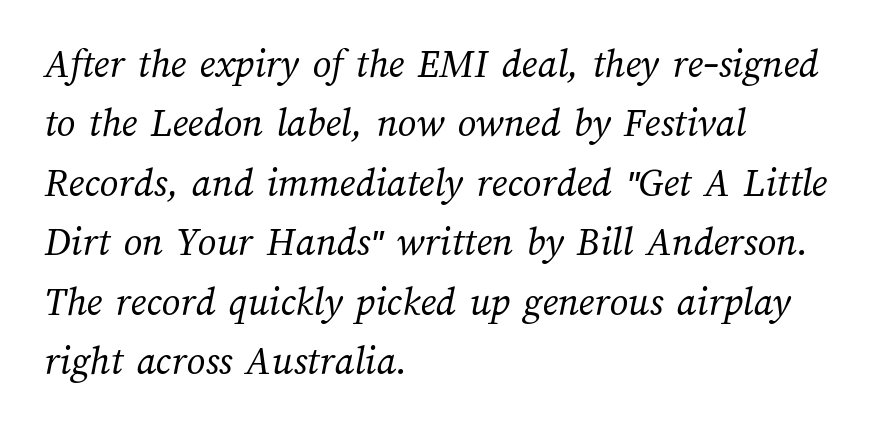
Q: Is the text bold? A: No.
Q: Is the text underlined? A: No.
Q: How is the paragraph aligned? A: Left-aligned.
Q: Is the spacing between letters normal or unusually wide? A: Normal.
Q: Is the spacing between lines tight, normal or loose? A: Normal.
Q: Width (condensed, normal, or wide)? A: Normal.
Q: Stroke contrast? A: Medium.
Q: x-height? A: Medium.
Q: Monospaced? A: No.
